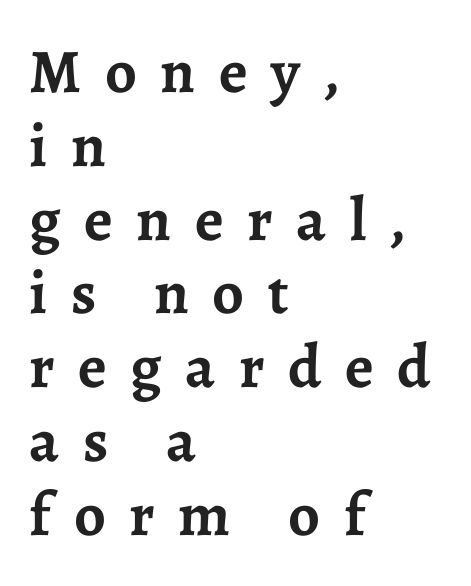
To sum up the face: it has serifs. The lines are quadded left. Anything drawn beneath the words? Only blank space. The face used here is proportionally spaced, like ordinary book or web type.
